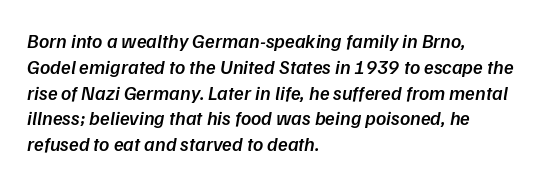
This block has exactly the height ordinary leading produces. The string is rendered with underlining switched off. Default kerning and tracking; the words read as compact shapes. Emphasis by weight is partial: semibold. All the whitespace from short lines collects on the right.
